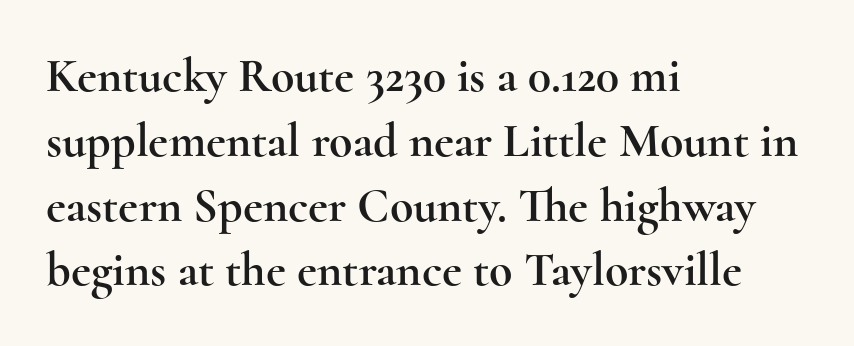
{"serif": "yes", "italic": "no", "width": "wide", "x_height": "small", "monospaced": "no", "underline": "no", "align": "left", "line_spacing": "normal", "line_spacing_ratio": 1.35, "letter_spacing": "normal", "letter_spacing_em": 0.0, "glyph_px": 48}
